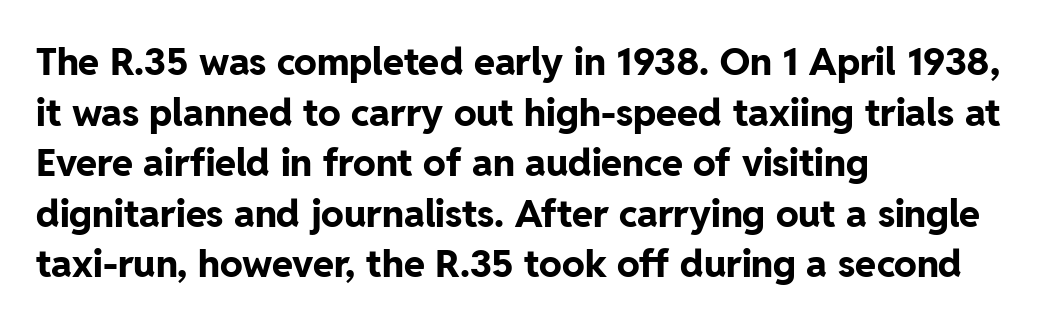
A bare baseline throughout the passage. Weight: bold. In CSS terms this would be text-align: left. The letters carry no serifs — their stems end cleanly without finishing strokes. Honestly, the letter spacing is just normal — you wouldn't notice it. The rendering uses natural spacing where letterforms have individual widths.
